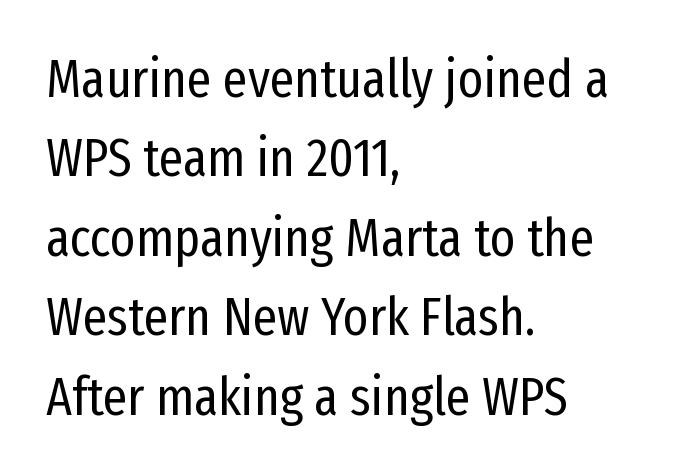
Q: Is the text bold? A: No.
Q: Is the text italic (slanted)? A: No, it is upright.
Q: Is the typeface a serif or a sans-serif typeface? A: Sans-serif.
Q: Is the text underlined? A: No.
Q: How is the paragraph aligned? A: Left-aligned.
Q: Is the spacing between letters normal or unusually wide? A: Normal.
Q: Is the spacing between lines tight, normal or loose? A: Normal.
Q: Width (condensed, normal, or wide)? A: Condensed.
Q: Stroke contrast? A: Low.
Q: x-height? A: Medium.
Q: Monospaced? A: No.
